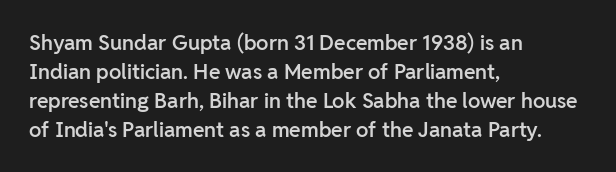
The image shows 21 px text type, upright; set left-aligned, normal line spacing (1.38x), normal letter spacing, not underlined.
